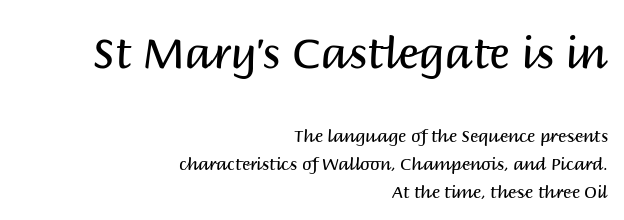
Q: Is the text bold? A: No.
Q: Is the text italic (slanted)? A: Yes.
Q: Is the typeface a serif or a sans-serif typeface? A: Sans-serif.
Q: Is the text underlined? A: No.
Q: How is the paragraph aligned? A: Right-aligned.
Q: Is the spacing between letters normal or unusually wide? A: Normal.
Q: Is the spacing between lines tight, normal or loose? A: Normal.
Q: Which block of text is set in a larger size, the first (top) or the second (bottom)? A: The first (top) one.
Q: Width (condensed, normal, or wide)? A: Normal.
Q: Stroke contrast? A: Medium.
Q: x-height? A: Large.
Q: Monospaced? A: No.
